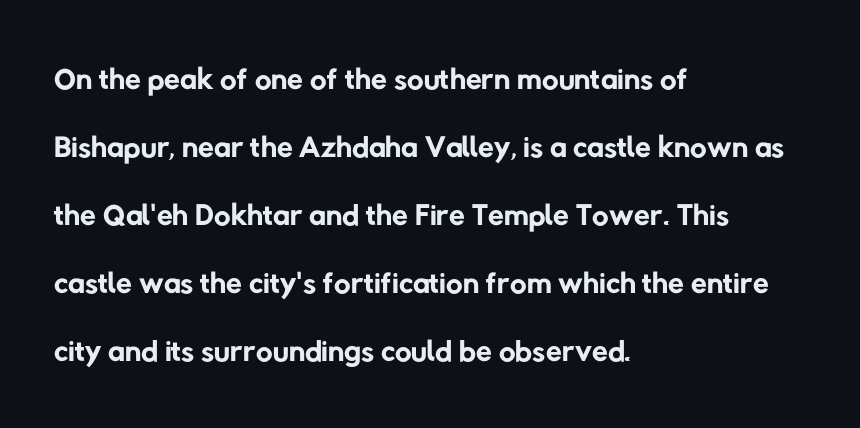
Notice how descenders clear the ascenders below comfortably — that's standard leading. Descender tails drop into unmarked territory. If you drew a ruler down the left edge, every line would touch it. These glyphs show unthickened strokes, regular width or finer. Observe the ordinary spacing: letters are neighbours, not strangers. Looks like regular typesetting: each glyph gets only the width it needs.
